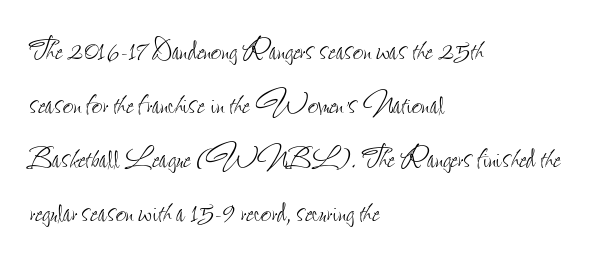
Only glyphs here, with clear space below each row. The gaps between neighbouring characters are ordinary and unremarkable. A normal amount of white space separates one row of letters from the next. The weight would be labelled regular, book, light, or lighter still. You could not count columns in this text — the font is proportionally spaced.
